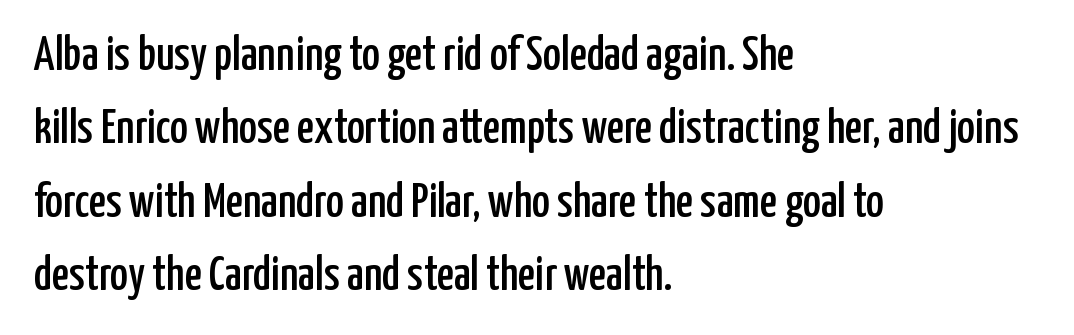
The image shows 48 px condensed sans-serif type, upright; set left-aligned, normal line spacing (1.53x), normal letter spacing, not underlined; low stroke contrast and a medium x-height.
